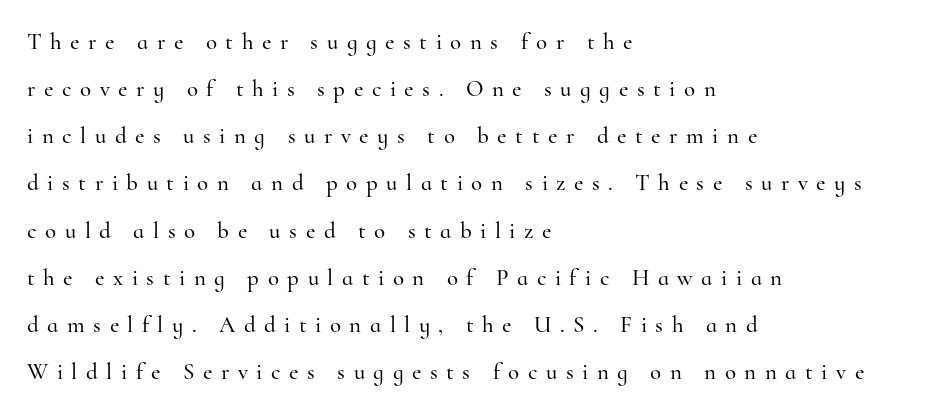
Q: Is the text italic (slanted)? A: No, it is upright.
Q: Is the text underlined? A: No.
Q: How is the paragraph aligned? A: Left-aligned.
Q: Is the spacing between letters normal or unusually wide? A: Unusually wide.
Q: Is the spacing between lines tight, normal or loose? A: Loose.
